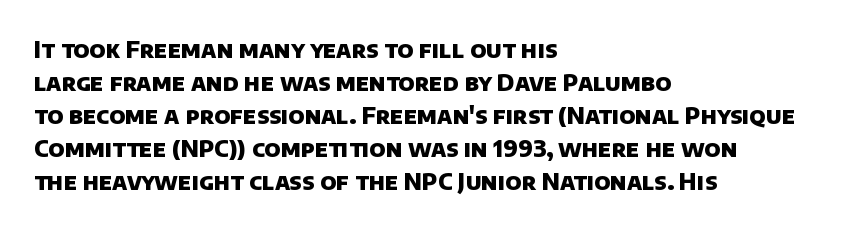
{"bold": "yes", "underline": "no", "align": "left", "line_spacing": "normal", "line_spacing_ratio": 1.43, "letter_spacing": "normal", "letter_spacing_em": 0.0, "glyph_px": 23}
